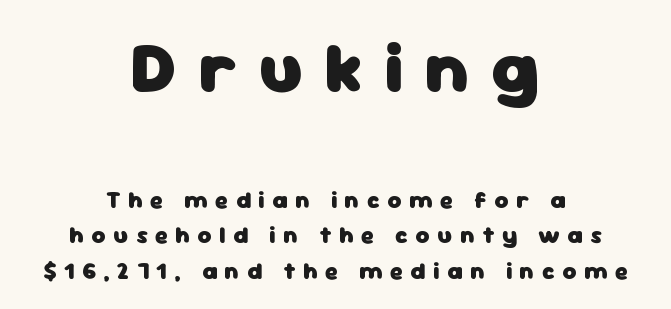
The image shows 71 px heavy sans-serif type, upright; set centered, normal line spacing (1.49x), unusually wide letter spacing (+0.31 em), not underlined; the first (top) block is 2.96x larger; low stroke contrast and a medium x-height.
